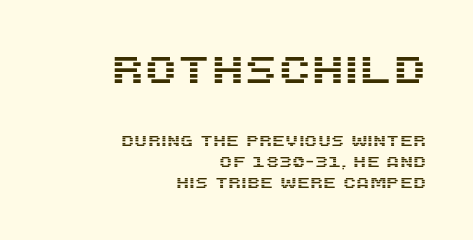
The image shows 38 px sans-serif type, upright; set right-aligned, normal line spacing (1.41x), normal letter spacing, not underlined; the first (top) block is 2.53x larger; medium stroke contrast and a large x-height.
